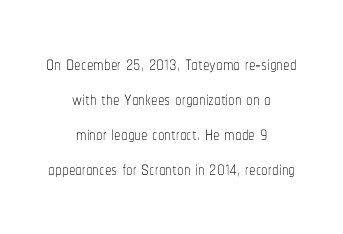
{"italic": "no", "bold": "no", "underline": "no", "align": "center", "line_spacing": "normal", "line_spacing_ratio": 1.34, "letter_spacing": "normal", "letter_spacing_em": 0.0, "glyph_px": 26}
